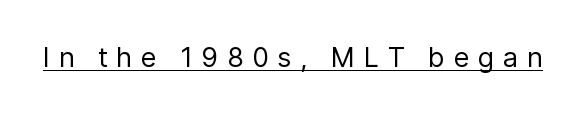
{"italic": "no", "bold": "no", "underline": "yes", "letter_spacing": "wide", "letter_spacing_em": 0.32, "glyph_px": 27}
